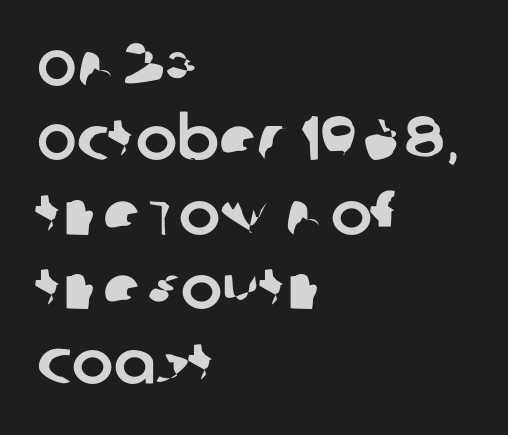
There is no visible air inserted between adjacent glyphs. The zone under the glyphs is completely vacant. Check where the strokes stop: nothing finishes them off — pure sans. Spacing verdict: proportional, widths tailored to each character.
